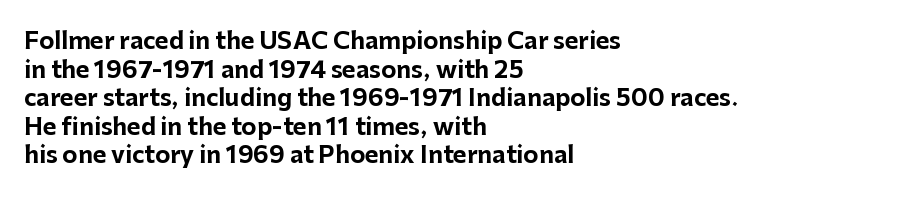
Q: Is the text bold? A: Yes.
Q: Is the text italic (slanted)? A: No, it is upright.
Q: Is the text underlined? A: No.
Q: How is the paragraph aligned? A: Left-aligned.
Q: Is the spacing between letters normal or unusually wide? A: Normal.
